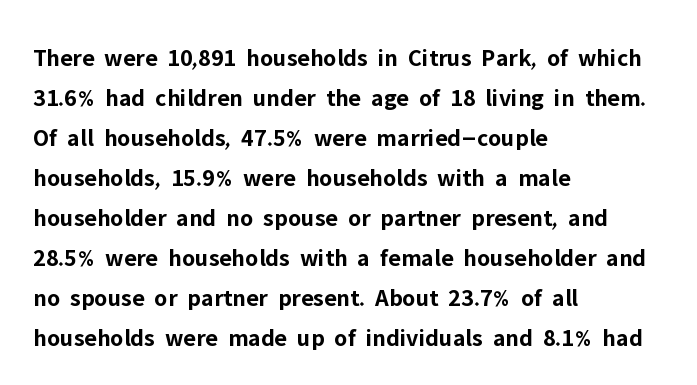
Q: Is the text bold? A: Yes.
Q: Is the text italic (slanted)? A: No, it is upright.
Q: Is the text underlined? A: No.
Q: How is the paragraph aligned? A: Left-aligned.
Q: Is the spacing between letters normal or unusually wide? A: Normal.
Q: Is the spacing between lines tight, normal or loose? A: Normal.
